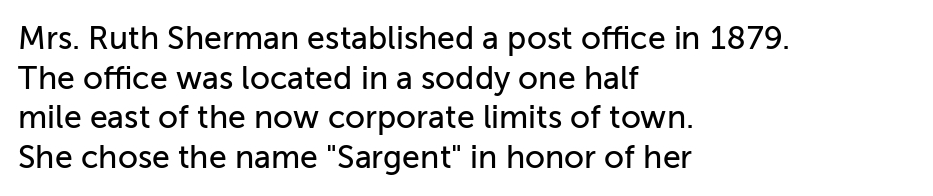
Q: Is the text italic (slanted)? A: No, it is upright.
Q: Is the typeface a serif or a sans-serif typeface? A: Sans-serif.
Q: Is the text underlined? A: No.
Q: How is the paragraph aligned? A: Left-aligned.
Q: Is the spacing between letters normal or unusually wide? A: Normal.
Q: Width (condensed, normal, or wide)? A: Normal.
Q: Stroke contrast? A: Low.
Q: x-height? A: Medium.
Q: Monospaced? A: No.
